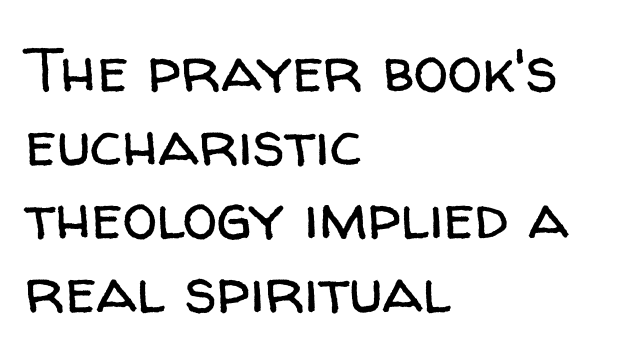
Q: Is the text bold? A: No.
Q: Is the text italic (slanted)? A: No, it is upright.
Q: Is the typeface a serif or a sans-serif typeface? A: Sans-serif.
Q: Is the text underlined? A: No.
Q: How is the paragraph aligned? A: Left-aligned.
Q: Is the spacing between letters normal or unusually wide? A: Normal.
Q: Width (condensed, normal, or wide)? A: Normal.
Q: Stroke contrast? A: Low.
Q: x-height? A: Medium.
Q: Monospaced? A: No.
